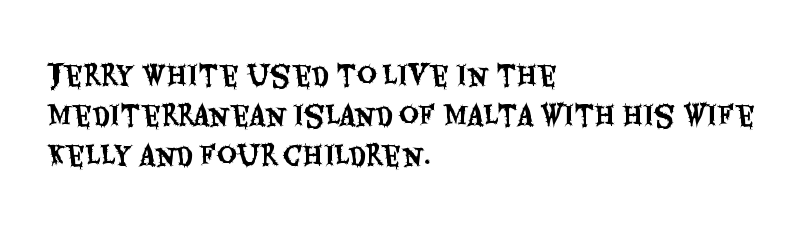
{"italic": "no", "underline": "no", "align": "left", "line_spacing": "normal", "line_spacing_ratio": 1.48, "letter_spacing": "normal", "letter_spacing_em": 0.0, "glyph_px": 27}
